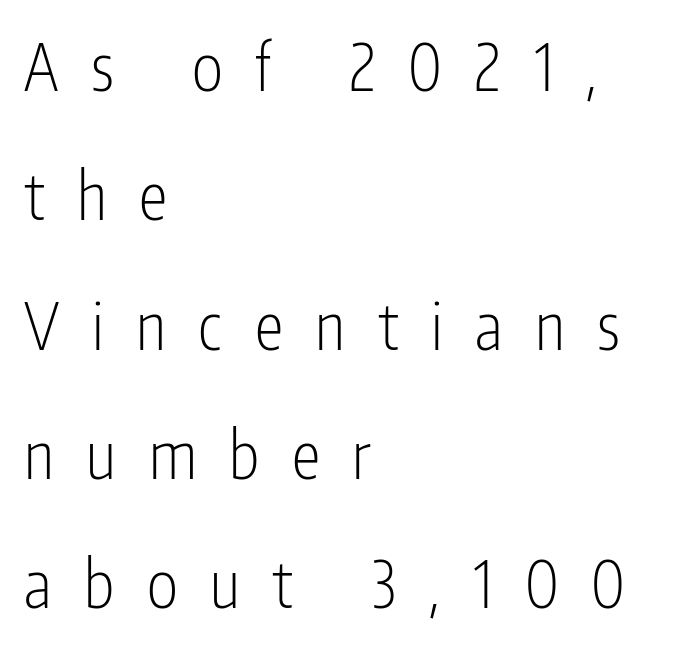
{"serif": "no", "italic": "no", "bold": "no", "weight": "light", "width": "condensed", "stroke_contrast": "low", "x_height": "medium", "monospaced": "no", "underline": "no", "align": "left", "line_spacing": "loose", "line_spacing_ratio": 1.99, "letter_spacing": "wide", "letter_spacing_em": 0.5, "glyph_px": 65}
